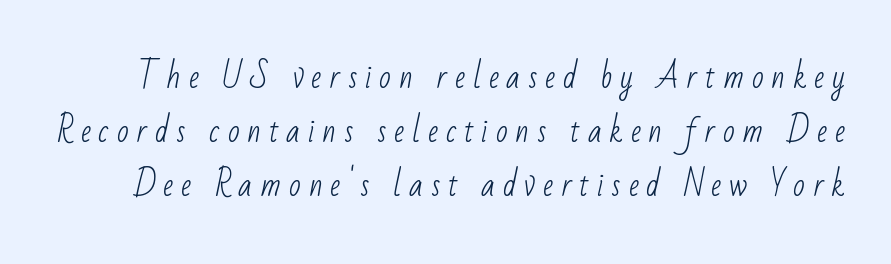
The image shows 31 px light, condensed sans-serif type; set line spacing 1.75x, unusually wide letter spacing (+0.25 em), not underlined; low stroke contrast and a small x-height.
